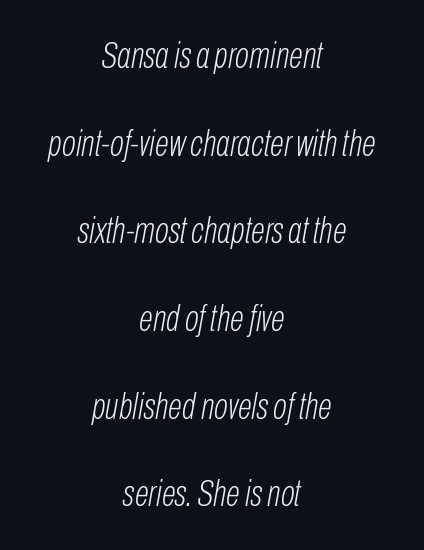
{"italic": "yes", "lean": "right", "slant_degrees": 10, "bold": "no", "weight": "light", "width": "condensed", "stroke_contrast": "low", "x_height": "medium", "monospaced": "no", "underline": "no", "align": "center", "line_spacing": "loose", "line_spacing_ratio": 2.37, "letter_spacing": "normal", "letter_spacing_em": 0.0, "glyph_px": 37}
